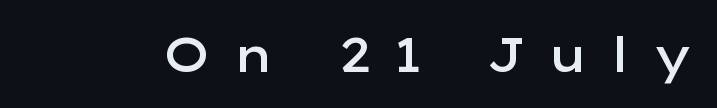
Honestly, the letter spacing is so wide it's the main thing you notice. A typesetter would mark this as roman, not italic. The glyphs in this specimen are sans serif. This is moderately heavy type, rendered in semibold.
